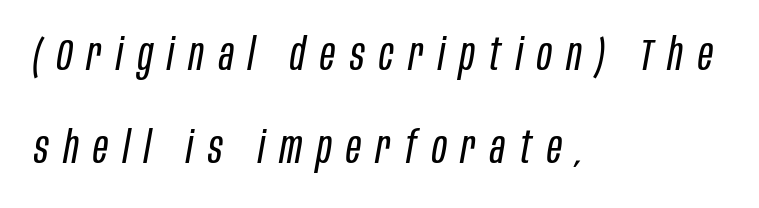
The image shows 45 px regular-weight, condensed type, italic (leaning right); set left-aligned, loose line spacing (2.06x), unusually wide letter spacing (+0.33 em), not underlined; low stroke contrast and a large x-height.
